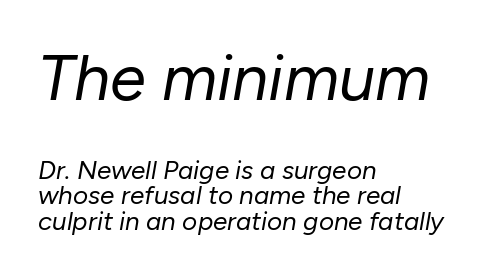
No word sits above an underline. The rendering uses natural spacing where letterforms have individual widths. Honestly, the letter spacing is just normal — you wouldn't notice it. Each line starts at the same left margin while the right side varies. There's an unmistakable incline to the writing here. Whoever set this made the first block the dominant, larger element.
